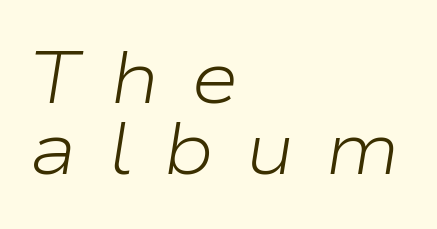
The image shows 73 px light, wide type, italic (leaning right); set left-aligned, tight line spacing (0.97x), unusually wide letter spacing (+0.42 em), not underlined; low stroke contrast and a medium x-height.
